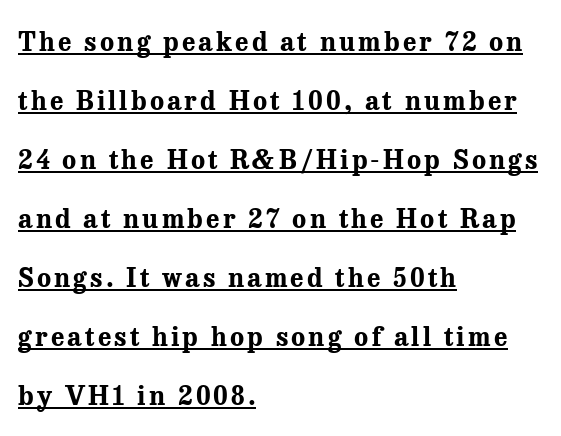
Q: Is the text bold? A: Yes.
Q: Is the text italic (slanted)? A: No, it is upright.
Q: Is the text underlined? A: Yes.
Q: How is the paragraph aligned? A: Left-aligned.
Q: Is the spacing between lines tight, normal or loose? A: Loose.
